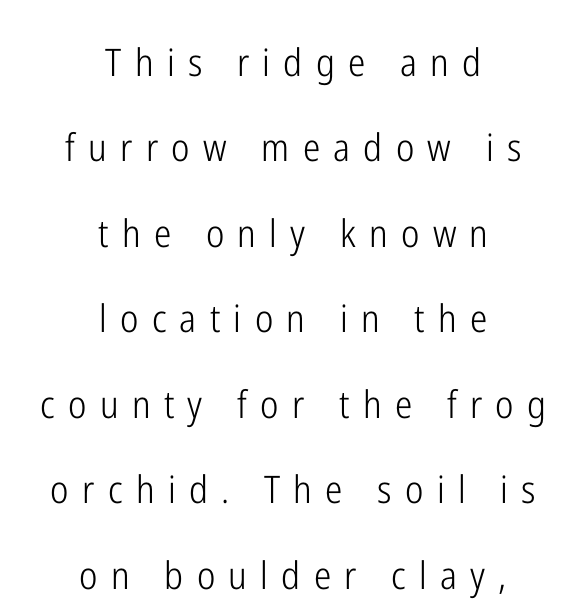
Baseline-to-baseline distance is far greater than the letter height. Designer's note — italics off, roman on. Nothing heavy about these letters — not bold at all. The text block is weighted toward neither margin, spreading evenly from the middle.
